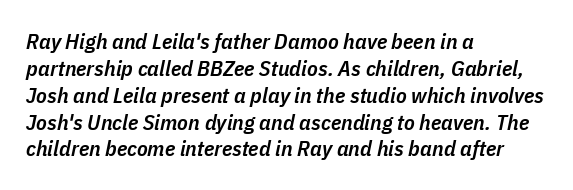
This rendering uses left alignment, leaving the right contour irregular. The letters are semibold — heavier than regular but short of a full bold. Compared with typical body copy, the letter spacing here is the same. The string is rendered with underlining switched off.
